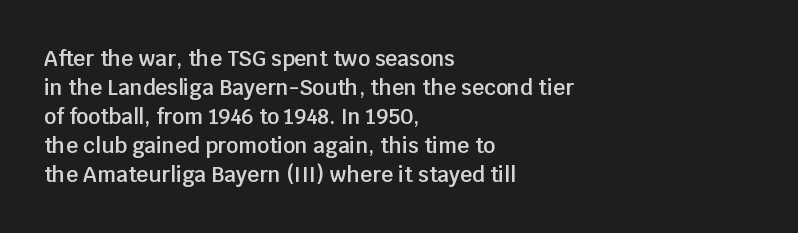
Q: Is the text bold? A: Semi-bold.
Q: Is the text italic (slanted)? A: No, it is upright.
Q: Is the text underlined? A: No.
Q: How is the paragraph aligned? A: Left-aligned.
Q: Is the spacing between letters normal or unusually wide? A: Normal.
Q: Is the spacing between lines tight, normal or loose? A: Normal.
